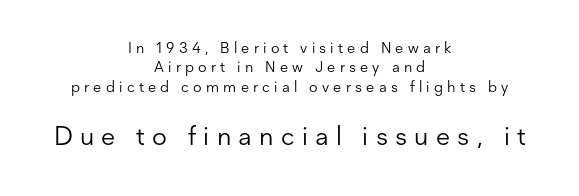
{"italic": "no", "bold": "no", "underline": "no", "align": "center", "line_spacing": "normal", "line_spacing_ratio": 1.3, "letter_spacing": "wide", "letter_spacing_em": 0.28, "larger_block": "second", "size_ratio": 1.73, "glyph_px": 26}
